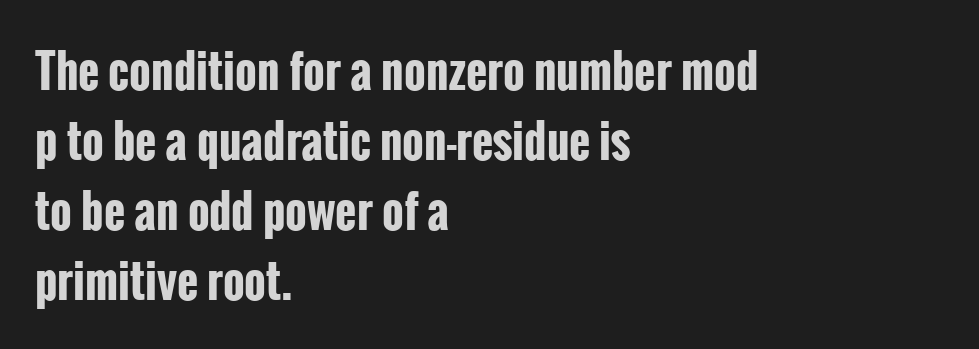
Q: Is the text bold? A: Yes.
Q: Is the text italic (slanted)? A: No, it is upright.
Q: Is the typeface a serif or a sans-serif typeface? A: Sans-serif.
Q: Is the text underlined? A: No.
Q: How is the paragraph aligned? A: Left-aligned.
Q: Is the spacing between letters normal or unusually wide? A: Normal.
Q: Is the spacing between lines tight, normal or loose? A: Normal.
Q: Width (condensed, normal, or wide)? A: Condensed.
Q: Stroke contrast? A: Low.
Q: x-height? A: Medium.
Q: Monospaced? A: No.
